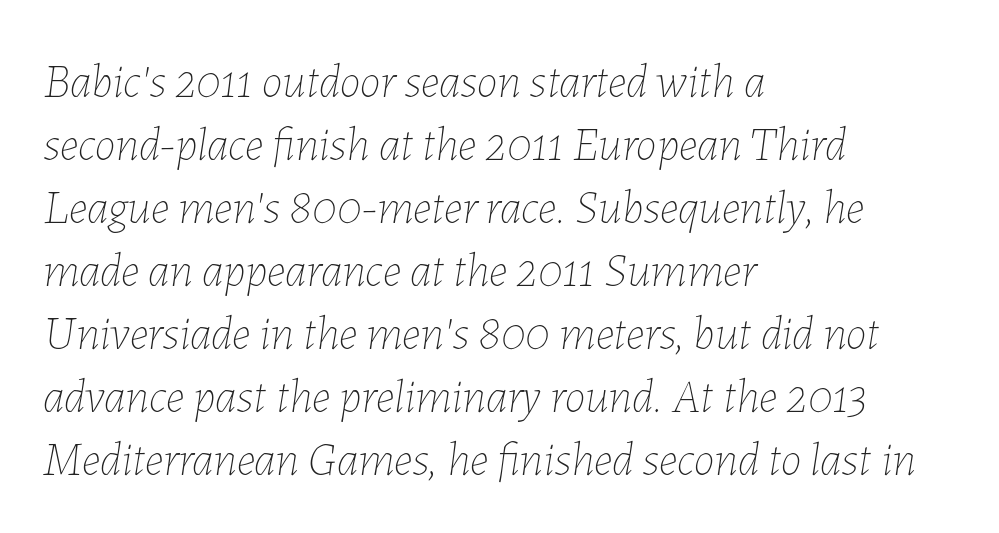
The image shows 47 px thin type, italic (leaning right); set left-aligned, normal line spacing (1.34x), normal letter spacing, not underlined; low stroke contrast and a medium x-height.
